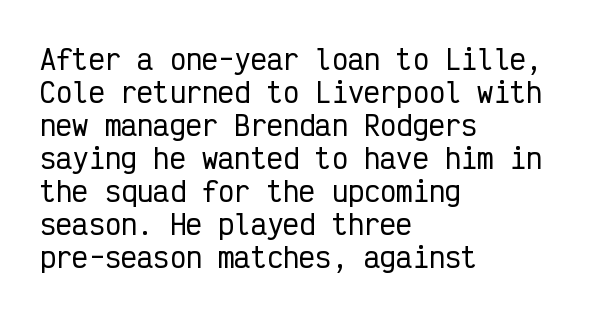
{"italic": "no", "underline": "no", "align": "left", "line_spacing_ratio": 1.22, "letter_spacing": "normal", "letter_spacing_em": 0.0, "glyph_px": 27}
